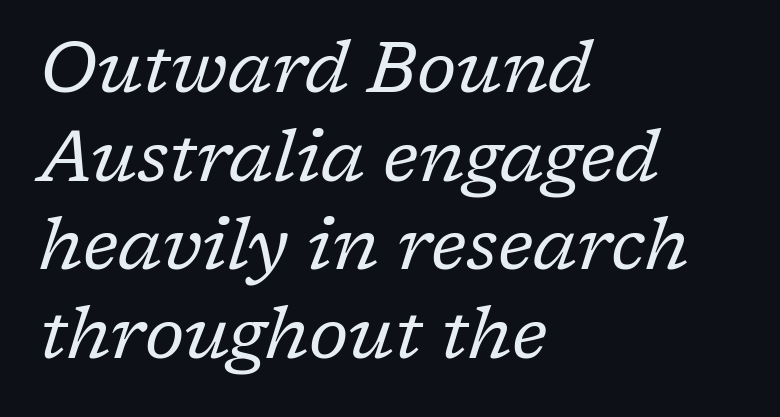
Q: Is the text bold? A: No.
Q: Is the text italic (slanted)? A: Yes, it leans right by about 17 degrees.
Q: Is the typeface a serif or a sans-serif typeface? A: Serif.
Q: Is the text underlined? A: No.
Q: How is the paragraph aligned? A: Left-aligned.
Q: Is the spacing between letters normal or unusually wide? A: Normal.
Q: Width (condensed, normal, or wide)? A: Normal.
Q: Stroke contrast? A: Low.
Q: x-height? A: Medium.
Q: Monospaced? A: No.
